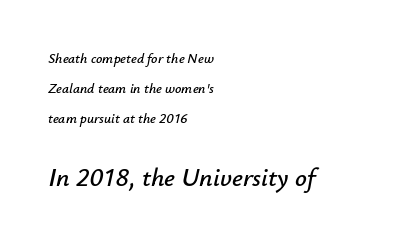
Q: Is the text italic (slanted)? A: Yes, it leans right by about 12 degrees.
Q: Is the text underlined? A: No.
Q: How is the paragraph aligned? A: Left-aligned.
Q: Is the spacing between letters normal or unusually wide? A: Normal.
Q: Is the spacing between lines tight, normal or loose? A: Loose.
Q: Which block of text is set in a larger size, the first (top) or the second (bottom)? A: The second (bottom) one.
